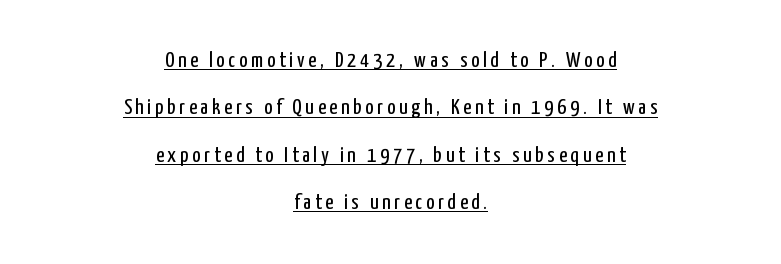
The image shows 22 px text type, upright; set centered, loose line spacing (2.15x), underlined.
